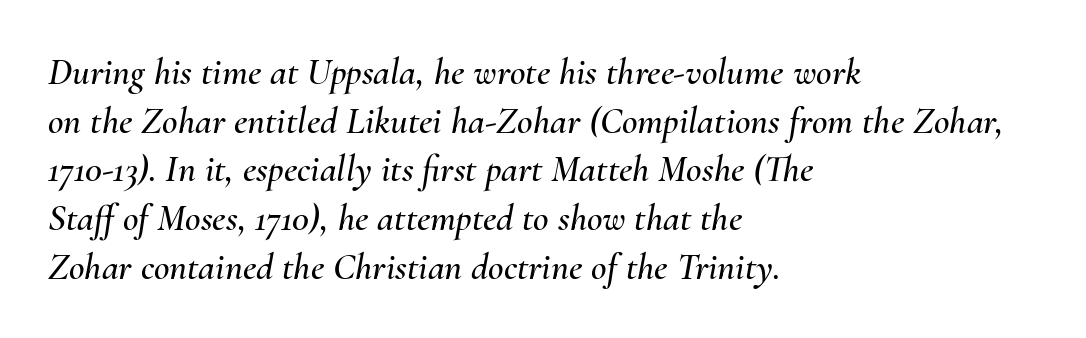
{"italic": "yes", "lean": "right", "slant_degrees": 10, "width": "normal", "stroke_contrast": "medium", "x_height": "small", "monospaced": "no", "underline": "no", "align": "left", "line_spacing": "normal", "line_spacing_ratio": 1.28, "letter_spacing": "normal", "letter_spacing_em": 0.0, "glyph_px": 38}
